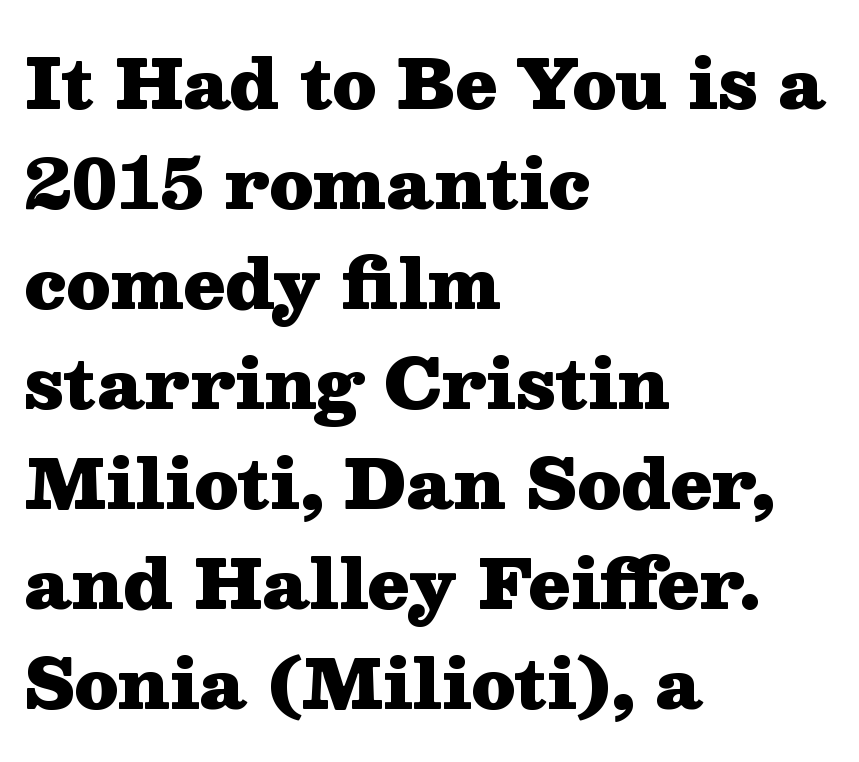
The image shows 68 px heavy, wide serif type, upright; set left-aligned, normal line spacing (1.47x), normal letter spacing, not underlined; medium stroke contrast and a medium x-height.
